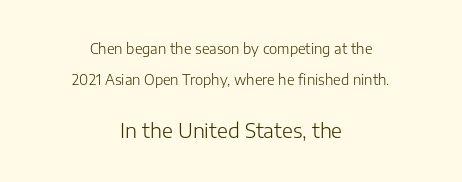
Q: Is the text bold? A: No.
Q: Is the text italic (slanted)? A: No, it is upright.
Q: Is the text underlined? A: No.
Q: How is the paragraph aligned? A: Centered.
Q: Is the spacing between letters normal or unusually wide? A: Normal.
Q: Is the spacing between lines tight, normal or loose? A: Loose.
Q: Which block of text is set in a larger size, the first (top) or the second (bottom)? A: The second (bottom) one.
